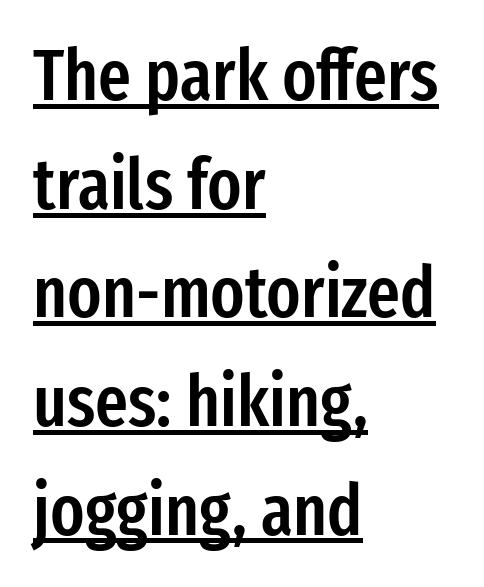
{"serif": "no", "italic": "no", "bold": "semi", "weight": "semibold", "width": "condensed", "stroke_contrast": "low", "x_height": "medium", "monospaced": "no", "underline": "yes", "align": "left", "line_spacing": "normal", "line_spacing_ratio": 1.53, "letter_spacing": "normal", "letter_spacing_em": 0.0, "glyph_px": 71}
